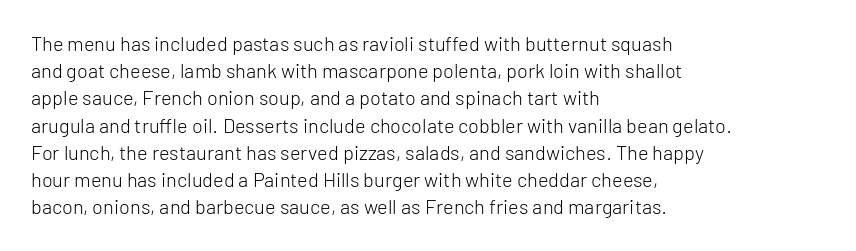
The image shows 20 px text type, upright; set left-aligned, normal line spacing (1.36x), normal letter spacing, not underlined.
